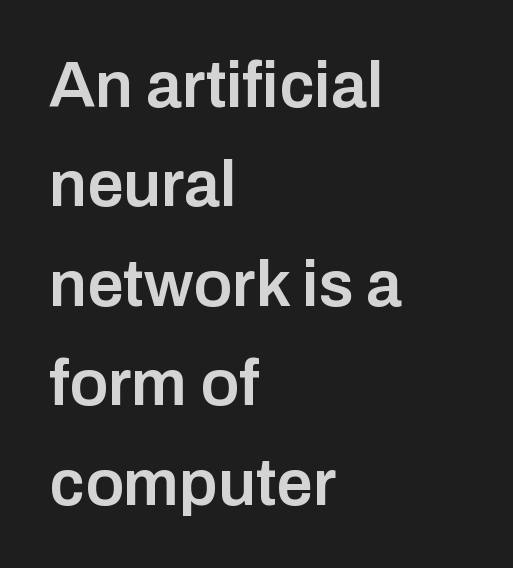
{"serif": "no", "italic": "no", "bold": "semi", "weight": "semibold", "width": "normal", "stroke_contrast": "low", "x_height": "medium", "monospaced": "no", "underline": "no", "align": "left", "line_spacing": "normal", "line_spacing_ratio": 1.53, "letter_spacing": "normal", "letter_spacing_em": 0.0, "glyph_px": 65}
